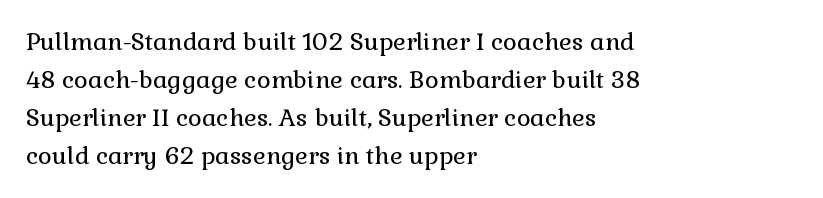
Q: Is the text bold? A: No.
Q: Is the text italic (slanted)? A: No, it is upright.
Q: Is the text underlined? A: No.
Q: How is the paragraph aligned? A: Left-aligned.
Q: Is the spacing between letters normal or unusually wide? A: Normal.
Q: Is the spacing between lines tight, normal or loose? A: Normal.
